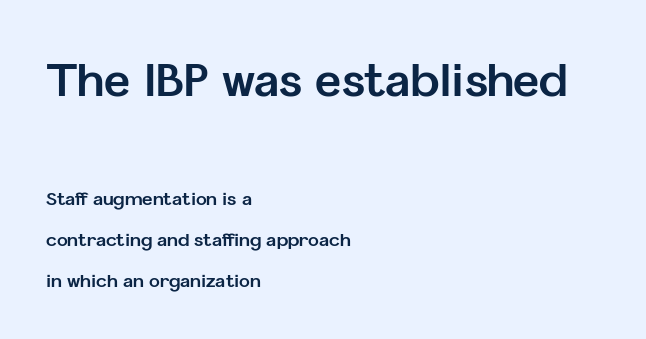
Italic? Not at all — the glyphs are vertical. This sample is left-justified, so line endings fall wherever the words run out. The line texture is even and compact thanks to regular tracking. Widely set lines give the paragraph a tall, airy silhouette.
